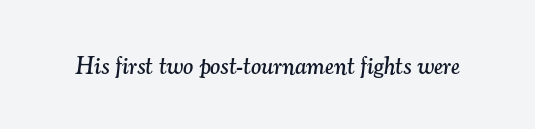
There's an unmistakable incline to the writing here. These lines keep a tight, regular rhythm from letter to letter. Any mark beneath the type? The region is blank.
